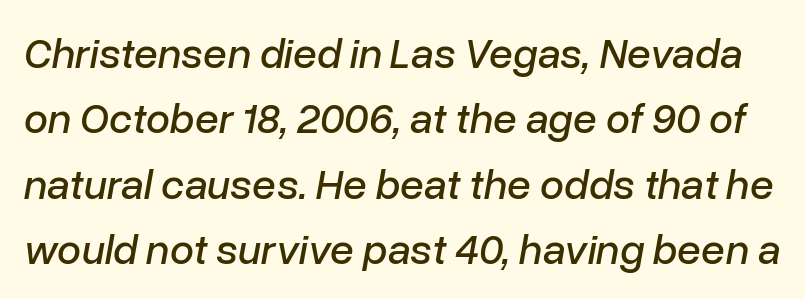
Type without underlining. Words appear dense and cohesive because spacing is normal. Is this a fixed-width face? No — the glyphs have proportional, varying widths. Emphasis-style slanted type is in use.
